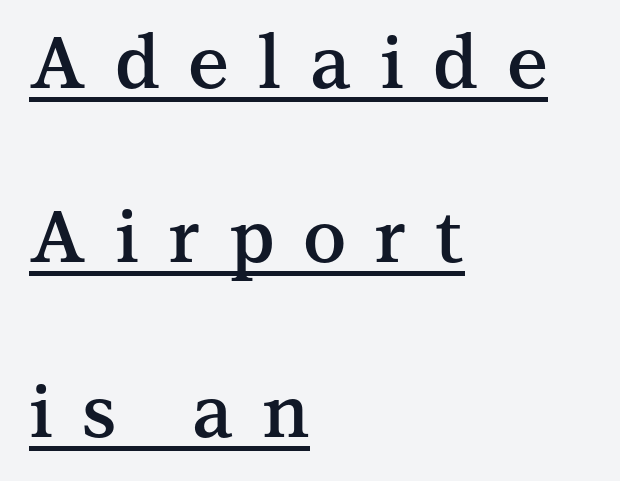
The image shows 73 px semibold serif type, upright; set left-aligned, loose line spacing (2.39x), unusually wide letter spacing (+0.39 em), underlined; medium stroke contrast and a medium x-height.
